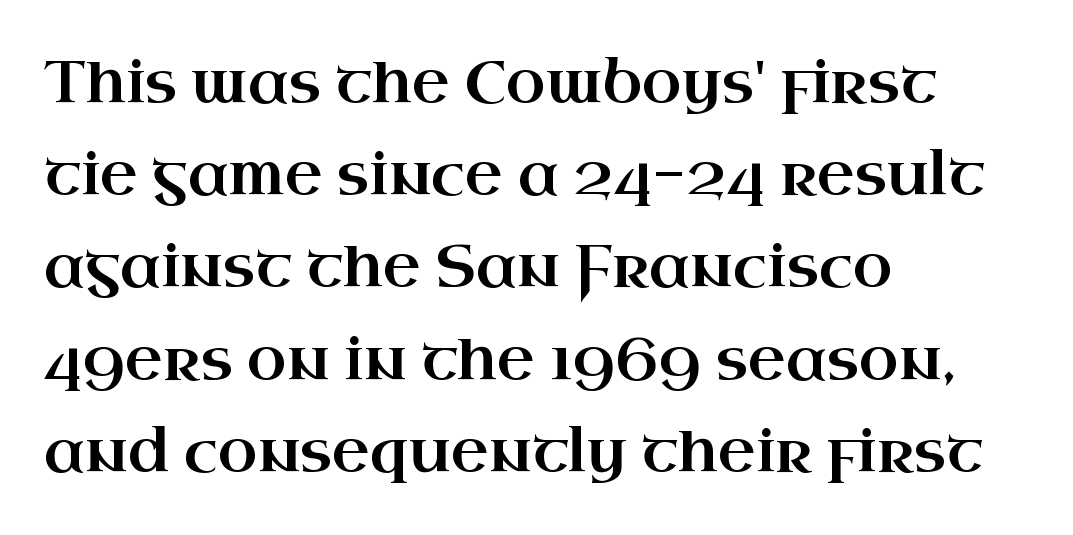
Q: Is the text italic (slanted)? A: No, it is upright.
Q: Is the typeface a serif or a sans-serif typeface? A: Serif.
Q: Is the text underlined? A: No.
Q: How is the paragraph aligned? A: Left-aligned.
Q: Is the spacing between letters normal or unusually wide? A: Normal.
Q: Is the spacing between lines tight, normal or loose? A: Normal.
Q: Width (condensed, normal, or wide)? A: Wide.
Q: Stroke contrast? A: High.
Q: x-height? A: Small.
Q: Monospaced? A: No.
